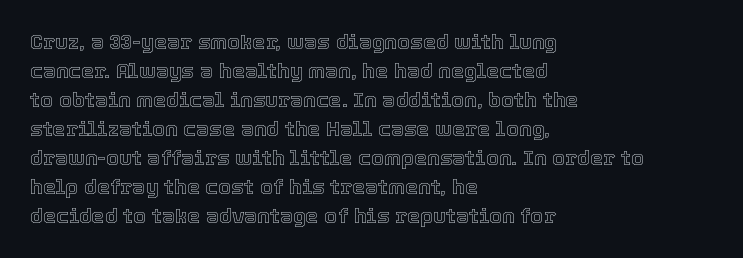
The image shows 21 px text type, upright; set left-aligned, normal line spacing (1.38x), normal letter spacing, not underlined.
